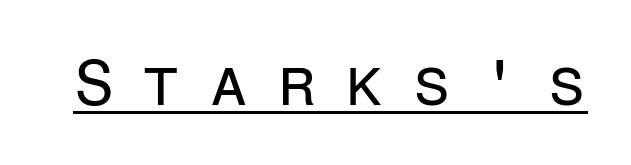
Q: Is the text bold? A: No.
Q: Is the text italic (slanted)? A: No, it is upright.
Q: Is the typeface a serif or a sans-serif typeface? A: Sans-serif.
Q: Is the text underlined? A: Yes.
Q: Is the spacing between letters normal or unusually wide? A: Unusually wide.
Q: Width (condensed, normal, or wide)? A: Normal.
Q: Stroke contrast? A: Low.
Q: x-height? A: Medium.
Q: Monospaced? A: Yes.
